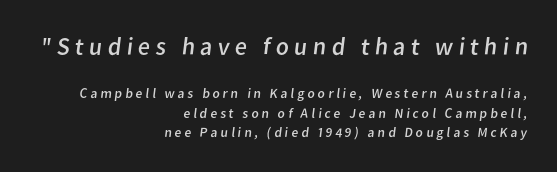
The image shows 25 px text type; set right-aligned, normal line spacing (1.38x), unusually wide letter spacing (+0.21 em), not underlined; the first (top) block is 1.79x larger.
